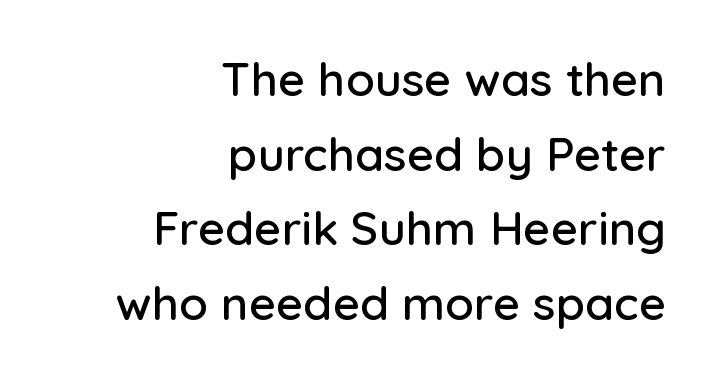
{"serif": "no", "italic": "no", "width": "normal", "stroke_contrast": "low", "x_height": "medium", "monospaced": "no", "underline": "no", "align": "right", "line_spacing": "normal", "line_spacing_ratio": 1.59, "letter_spacing": "normal", "letter_spacing_em": 0.0, "glyph_px": 47}
